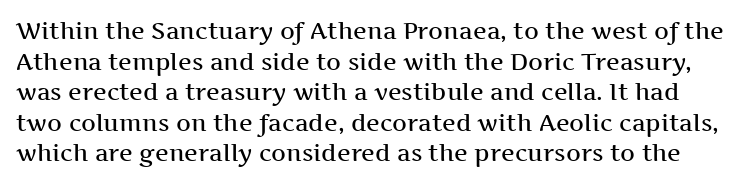
This rendering leaves character spacing at its baseline value. Reading down the column, the eye jumps a familiar distance to each next line. The string is rendered with underlining switched off. The font's upright variant was chosen for this text. In terms of weight, the rendering is demibold, just under bold.
